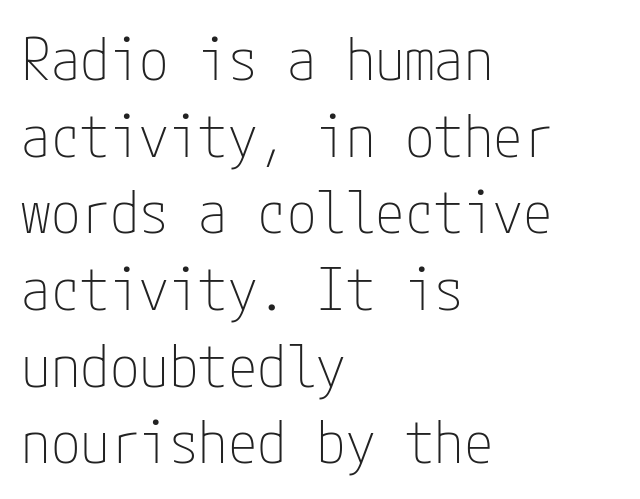
The image shows 59 px thin, condensed sans-serif type, upright; set left-aligned, normal line spacing (1.3x), normal letter spacing, not underlined; low stroke contrast and a medium x-height.
